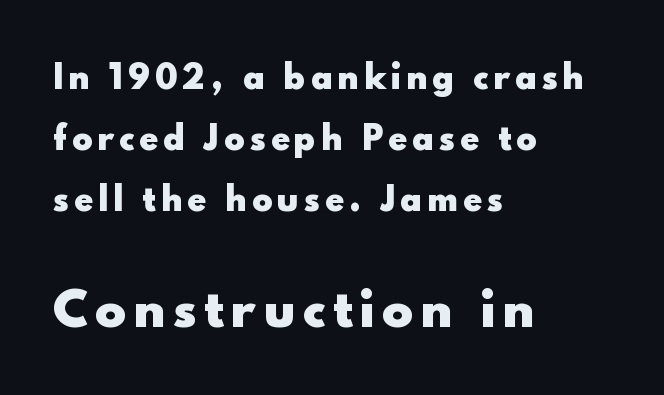
Q: Is the text bold? A: Yes.
Q: Is the text italic (slanted)? A: No, it is upright.
Q: Is the typeface a serif or a sans-serif typeface? A: Sans-serif.
Q: Is the text underlined? A: No.
Q: How is the paragraph aligned? A: Left-aligned.
Q: Is the spacing between lines tight, normal or loose? A: Loose.
Q: Which block of text is set in a larger size, the first (top) or the second (bottom)? A: The second (bottom) one.
Q: Width (condensed, normal, or wide)? A: Normal.
Q: x-height? A: Small.
Q: Monospaced? A: No.
